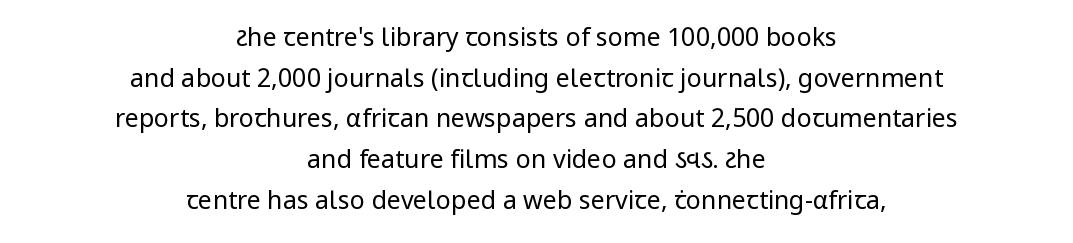
The image shows 25 px text type, upright; set centered, normal line spacing (1.63x), normal letter spacing, not underlined.
